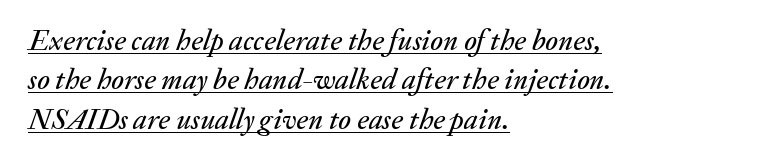
The image shows 29 px text type, italic (leaning right); set left-aligned, normal line spacing (1.36x), normal letter spacing, underlined; medium stroke contrast and a medium x-height.
